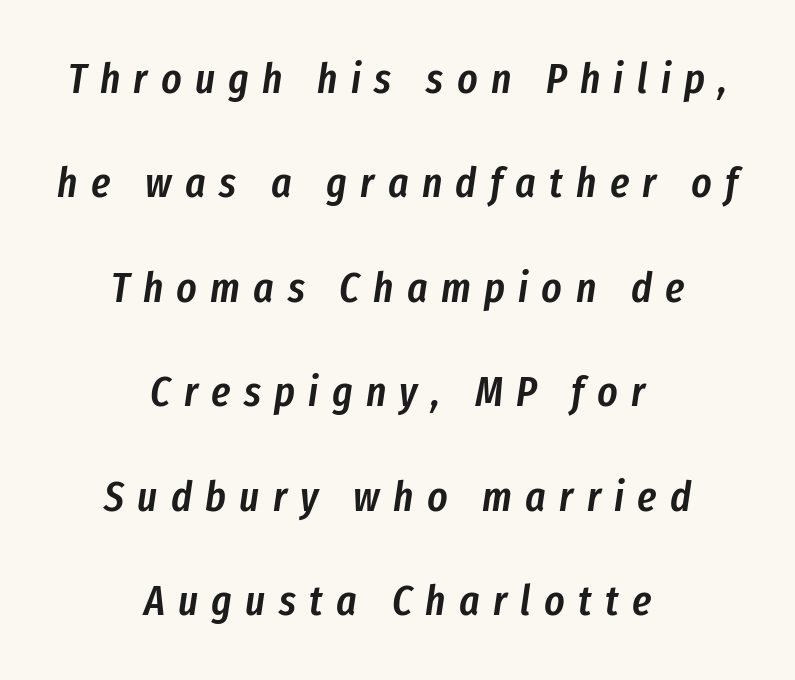
The image shows 43 px semibold, condensed type, italic (leaning right); set centered, loose line spacing (2.43x), unusually wide letter spacing (+0.31 em), not underlined; low stroke contrast and a medium x-height.
